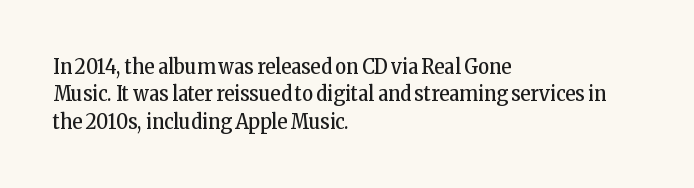
{"italic": "no", "bold": "no", "underline": "no", "align": "left", "line_spacing": "normal", "line_spacing_ratio": 1.3, "letter_spacing": "normal", "letter_spacing_em": 0.0, "glyph_px": 21}
